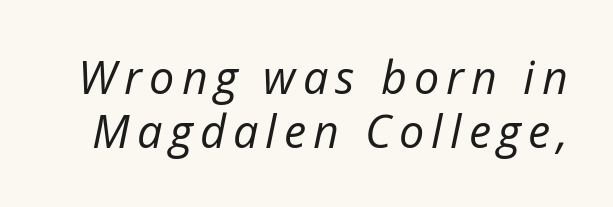
The letterforms sit at book weight or below. Designer's note — italics engaged. A typesetter would call this proportional, since set widths differ per character. The string is rendered with underlining switched off.
